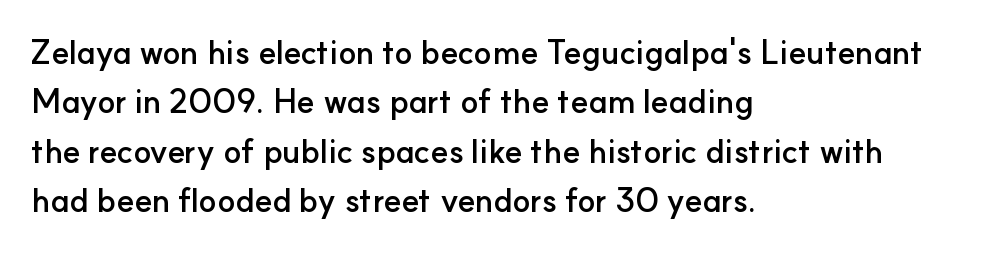
Check where the strokes stop: nothing finishes them off — pure sans. What weight is shown? A full bold with thick strokes. A roman cut, with each character standing at attention. How are the letters spaced? Ordinarily, with no added tracking.
